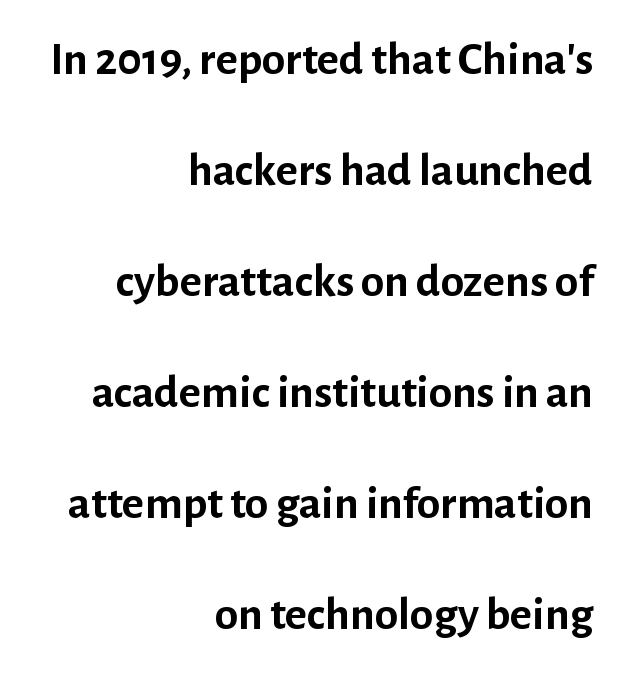
{"serif": "no", "italic": "no", "bold": "yes", "weight": "semibold", "width": "normal", "stroke_contrast": "low", "x_height": "medium", "monospaced": "no", "underline": "no", "align": "right", "line_spacing": "loose", "line_spacing_ratio": 2.36, "letter_spacing": "normal", "letter_spacing_em": 0.0, "glyph_px": 47}
